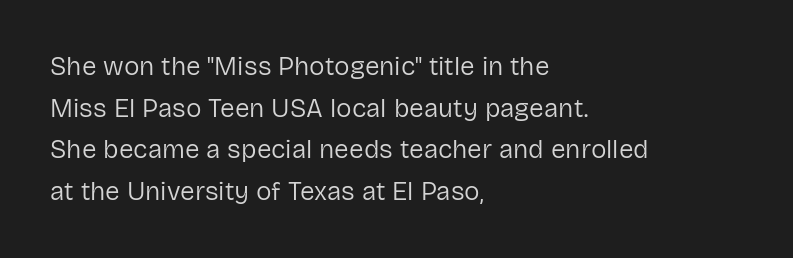
{"italic": "no", "bold": "no", "underline": "no", "align": "left", "line_spacing": "normal", "line_spacing_ratio": 1.6, "letter_spacing": "normal", "letter_spacing_em": 0.0, "glyph_px": 26}
